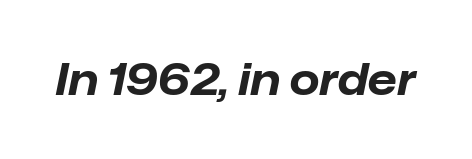
Q: Is the text bold? A: Yes.
Q: Is the text italic (slanted)? A: Yes, it leans right by about 12 degrees.
Q: Is the text underlined? A: No.
Q: Is the spacing between letters normal or unusually wide? A: Normal.
Q: Width (condensed, normal, or wide)? A: Normal.
Q: Stroke contrast? A: Low.
Q: x-height? A: Medium.
Q: Monospaced? A: No.
